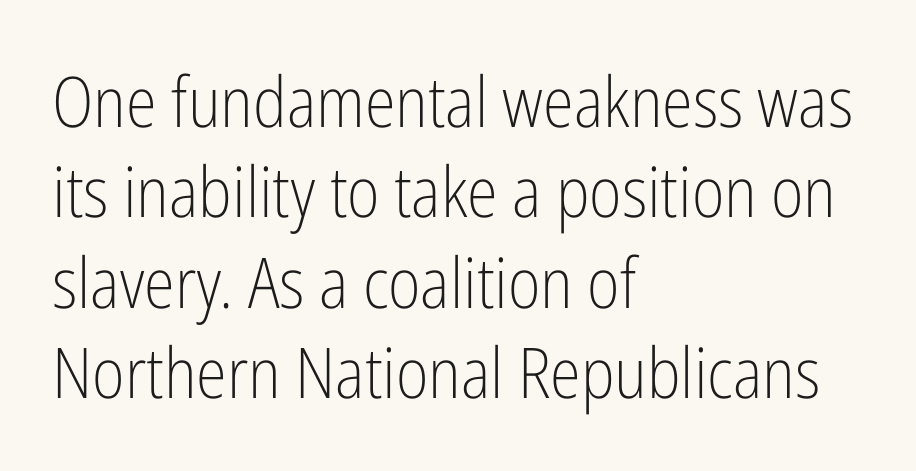
The strip under each line holds only bare page. Is the type heavy? It reads as light-to-regular instead. This sample uses a sans-serif face. A typesetter would call this proportional, since set widths differ per character. Spacing between characters is what you'd get straight out of the box. How would I describe the line gaps? Plain and ordinary.
